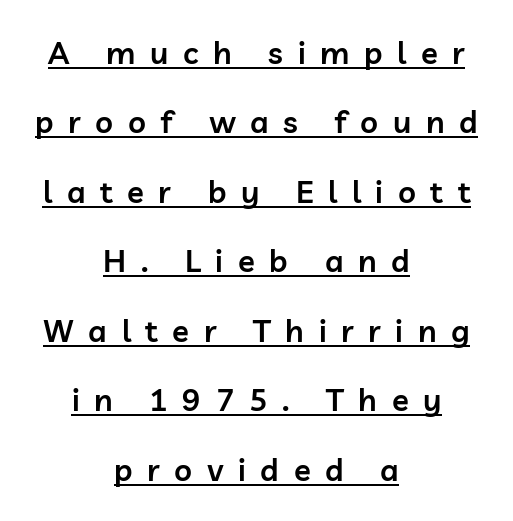
The image shows 31 px semibold sans-serif type, upright; set centered, loose line spacing (2.24x), unusually wide letter spacing (+0.47 em), underlined; low stroke contrast and a medium x-height.
